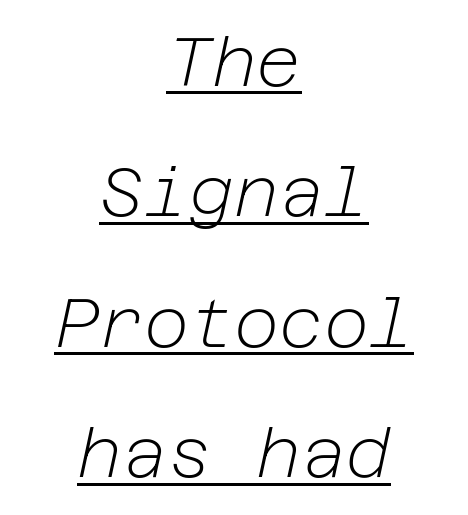
{"italic": "yes", "lean": "right", "slant_degrees": 12, "bold": "no", "weight": "light", "width": "normal", "stroke_contrast": "low", "x_height": "medium", "underline": "yes", "align": "center", "line_spacing_ratio": 1.89, "letter_spacing": "normal", "letter_spacing_em": 0.0, "glyph_px": 69}
